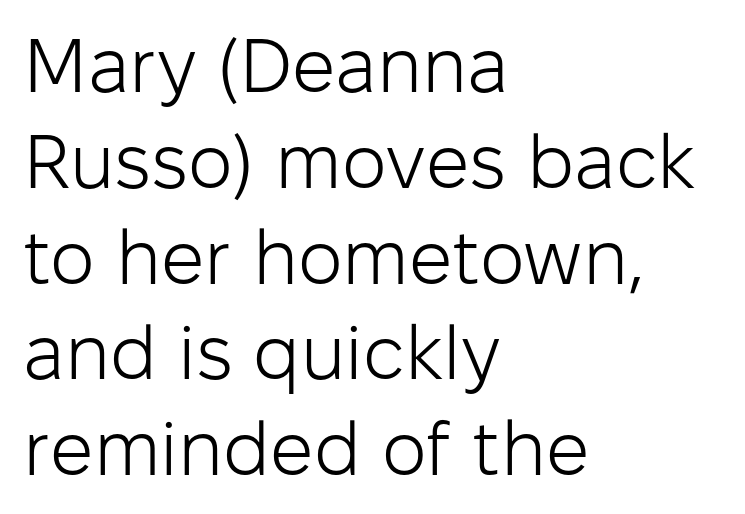
{"serif": "no", "italic": "no", "bold": "no", "weight": "light", "width": "normal", "stroke_contrast": "low", "x_height": "medium", "monospaced": "no", "underline": "no", "align": "left", "line_spacing": "normal", "line_spacing_ratio": 1.26, "letter_spacing": "normal", "letter_spacing_em": 0.0, "glyph_px": 76}
